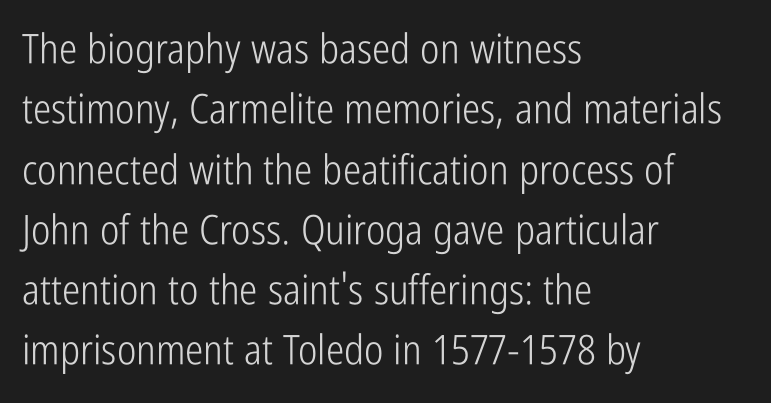
Q: Is the text bold? A: No.
Q: Is the text italic (slanted)? A: No, it is upright.
Q: Is the typeface a serif or a sans-serif typeface? A: Sans-serif.
Q: Is the text underlined? A: No.
Q: How is the paragraph aligned? A: Left-aligned.
Q: Is the spacing between letters normal or unusually wide? A: Normal.
Q: Is the spacing between lines tight, normal or loose? A: Normal.
Q: Width (condensed, normal, or wide)? A: Condensed.
Q: Stroke contrast? A: Low.
Q: x-height? A: Medium.
Q: Monospaced? A: No.
